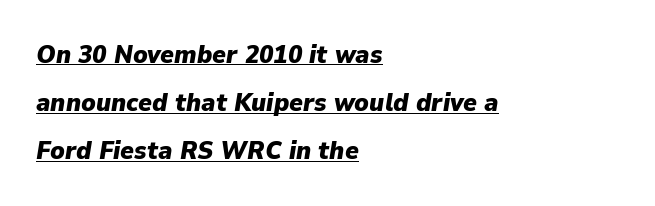
{"italic": "yes", "lean": "right", "slant_degrees": 9, "bold": "yes", "underline": "yes", "align": "left", "line_spacing_ratio": 1.85, "letter_spacing": "normal", "letter_spacing_em": 0.0, "glyph_px": 26}
